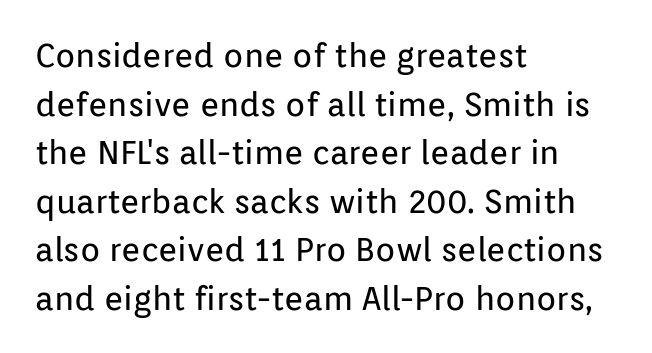
Q: Is the text bold? A: No.
Q: Is the text italic (slanted)? A: No, it is upright.
Q: Is the typeface a serif or a sans-serif typeface? A: Sans-serif.
Q: Is the text underlined? A: No.
Q: How is the paragraph aligned? A: Left-aligned.
Q: Is the spacing between letters normal or unusually wide? A: Normal.
Q: Is the spacing between lines tight, normal or loose? A: Normal.
Q: Width (condensed, normal, or wide)? A: Normal.
Q: Stroke contrast? A: Low.
Q: x-height? A: Medium.
Q: Monospaced? A: No.
